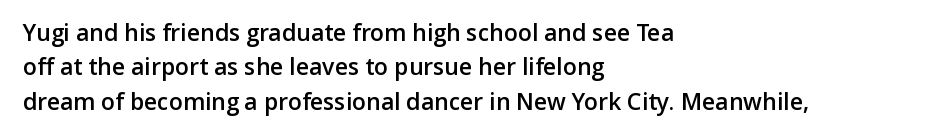
Q: Is the text bold? A: Semi-bold.
Q: Is the text italic (slanted)? A: No, it is upright.
Q: Is the text underlined? A: No.
Q: How is the paragraph aligned? A: Left-aligned.
Q: Is the spacing between letters normal or unusually wide? A: Normal.
Q: Is the spacing between lines tight, normal or loose? A: Normal.
